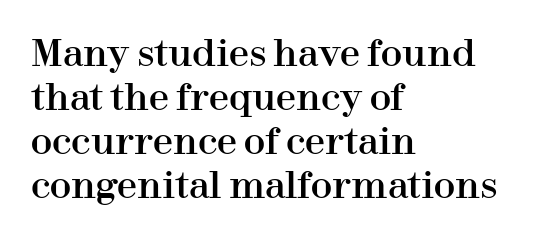
Tracking value appears to be zero — textbook default spacing. Note the varied advance widths — an 'i' is clearly narrower than an 'm'. A serif font was chosen for this passage. Tall strokes in this sample are plumb rather than angled. Left-aligned paragraph, ragged on the right.
